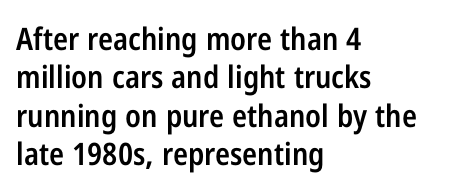
The image shows 31 px semibold, condensed sans-serif type, upright; set left-aligned, line spacing 1.24x, normal letter spacing, not underlined; low stroke contrast and a medium x-height.
